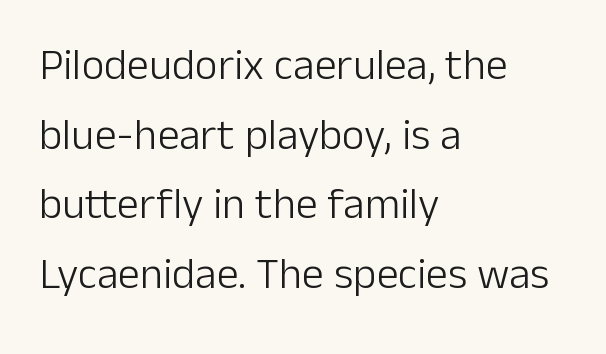
{"serif": "no", "italic": "no", "bold": "no", "weight": "light", "width": "normal", "stroke_contrast": "low", "x_height": "medium", "monospaced": "no", "underline": "no", "align": "left", "line_spacing": "normal", "line_spacing_ratio": 1.58, "letter_spacing": "normal", "letter_spacing_em": 0.0, "glyph_px": 44}
